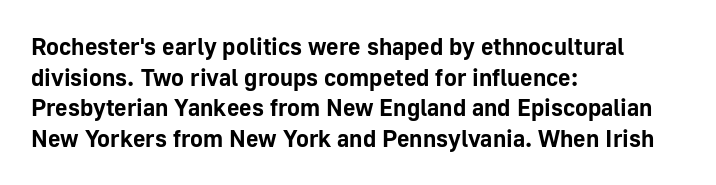
The image shows 24 px bold type, upright; set left-aligned, normal line spacing (1.28x), normal letter spacing, not underlined.
